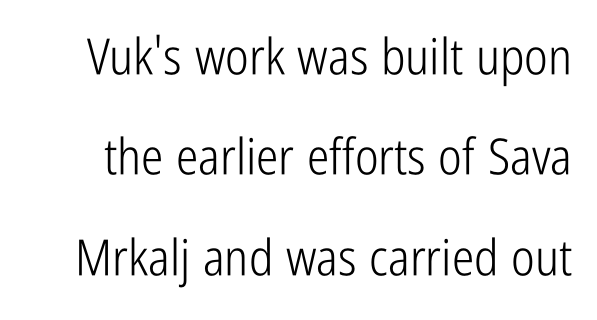
Is this a fixed-width face? No — the glyphs have proportional, varying widths. These glyphs show unthickened strokes, regular width or finer. The axis of the letterforms is exactly vertical. How are the letters spaced? Ordinarily, with no added tracking.
